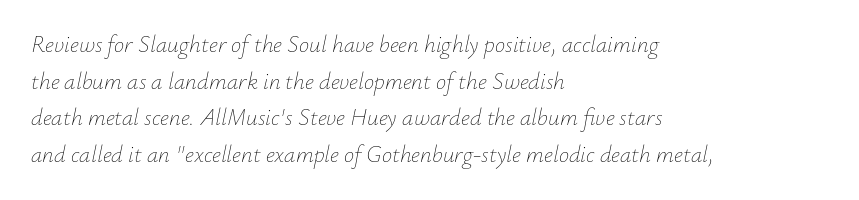
{"italic": "yes", "lean": "right", "slant_degrees": 12, "bold": "no", "underline": "no", "align": "left", "line_spacing": "normal", "line_spacing_ratio": 1.59, "letter_spacing": "normal", "letter_spacing_em": 0.0, "glyph_px": 23}
